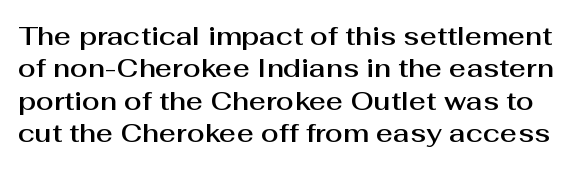
The image shows 26 px text type, upright; set normal line spacing (1.25x), normal letter spacing, not underlined.
